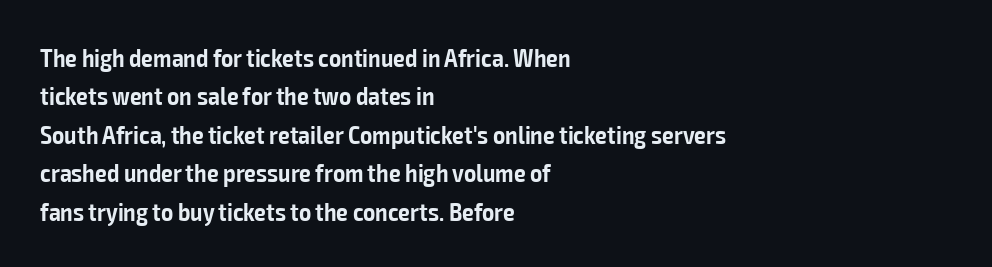
The image shows 26 px text type, upright; set left-aligned, normal line spacing (1.48x), normal letter spacing, not underlined.
